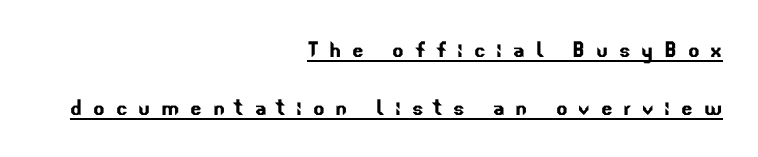
The image shows 27 px text type; set right-aligned, loose line spacing (2.13x), unusually wide letter spacing (+0.4 em), underlined.
